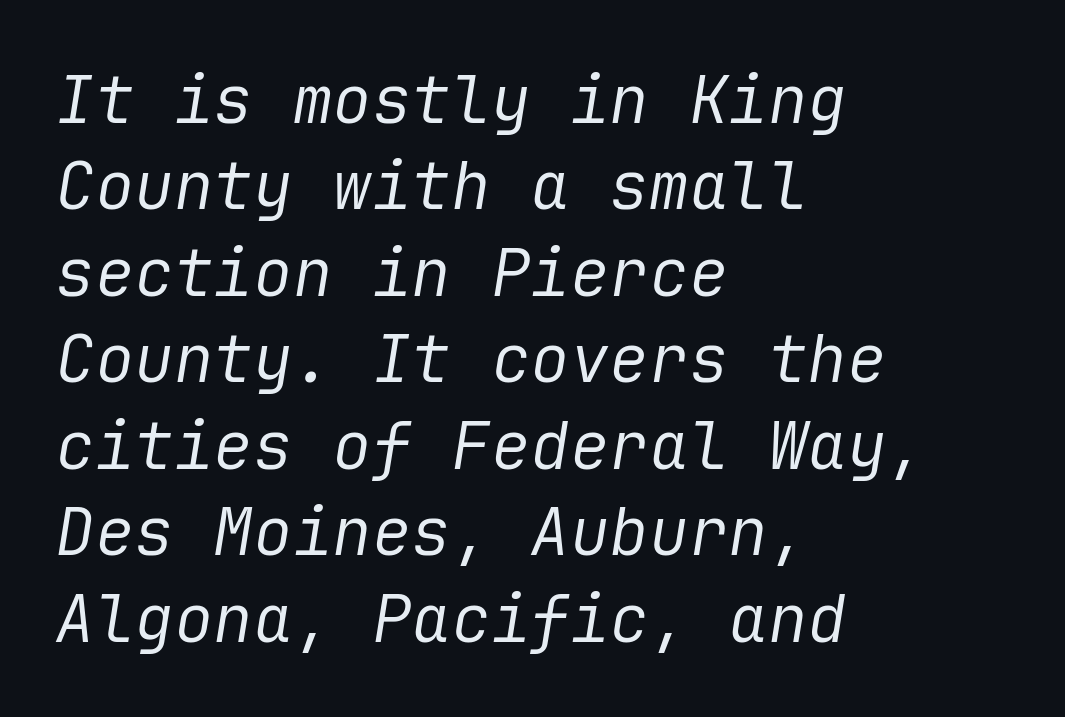
Caption: face not bold, strokes unweighted. Regular leading. Posture: slanted. The passage shown is not underscored anywhere. A student would call this left alignment; a typographer would say flush left, rag right.
